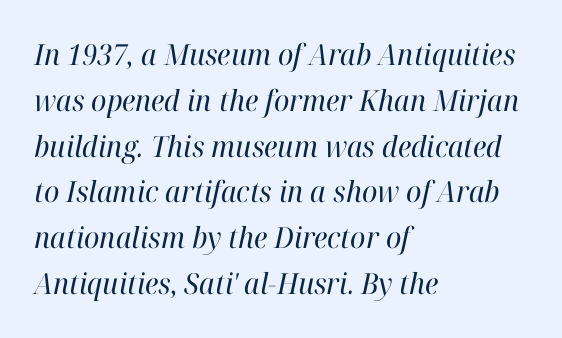
{"serif": "yes", "italic": "yes", "lean": "right", "slant_degrees": 12, "bold": "no", "weight": "regular", "width": "normal", "stroke_contrast": "high", "x_height": "medium", "monospaced": "no", "underline": "no", "align": "left", "line_spacing": "normal", "line_spacing_ratio": 1.58, "letter_spacing": "normal", "letter_spacing_em": 0.0, "glyph_px": 29}
